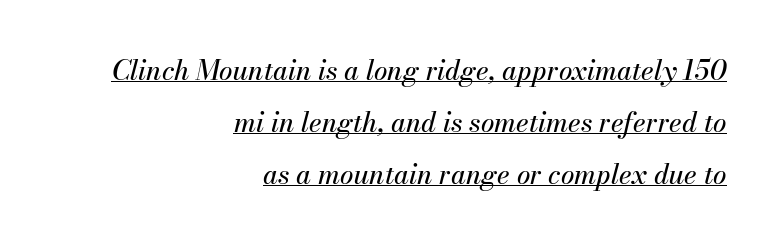
Q: Is the text italic (slanted)? A: Yes, it leans right by about 13 degrees.
Q: Is the text underlined? A: Yes.
Q: How is the paragraph aligned? A: Right-aligned.
Q: Is the spacing between letters normal or unusually wide? A: Normal.
Q: Is the spacing between lines tight, normal or loose? A: Loose.
